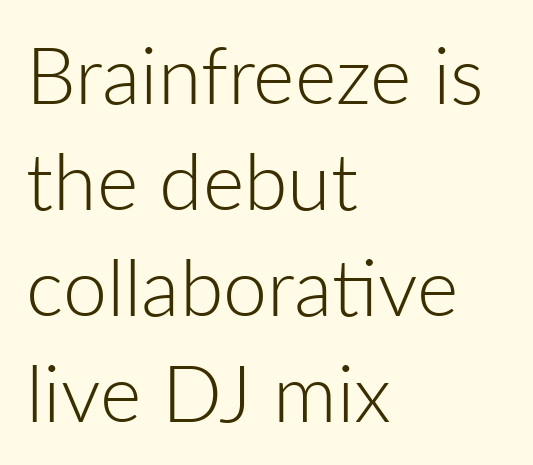
Q: Is the text bold? A: No.
Q: Is the text italic (slanted)? A: No, it is upright.
Q: Is the typeface a serif or a sans-serif typeface? A: Sans-serif.
Q: Is the text underlined? A: No.
Q: How is the paragraph aligned? A: Left-aligned.
Q: Is the spacing between letters normal or unusually wide? A: Normal.
Q: Is the spacing between lines tight, normal or loose? A: Normal.
Q: Width (condensed, normal, or wide)? A: Normal.
Q: Stroke contrast? A: Low.
Q: x-height? A: Medium.
Q: Monospaced? A: No.
